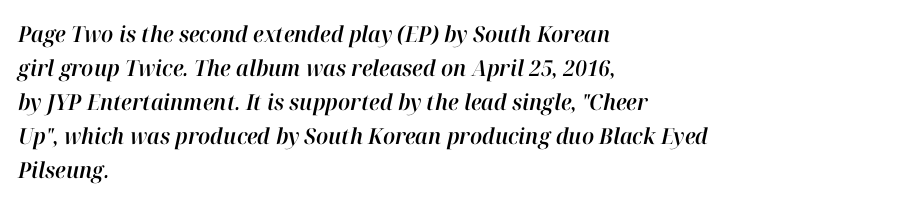
Q: Is the text italic (slanted)? A: Yes, it leans right by about 12 degrees.
Q: Is the text underlined? A: No.
Q: How is the paragraph aligned? A: Left-aligned.
Q: Is the spacing between letters normal or unusually wide? A: Normal.
Q: Is the spacing between lines tight, normal or loose? A: Normal.
